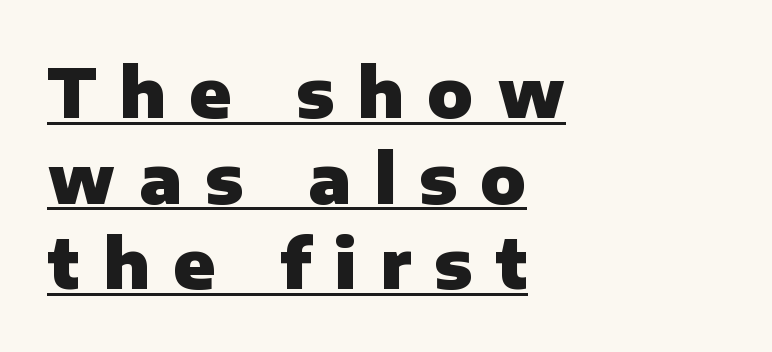
Q: Is the text bold? A: Yes.
Q: Is the text italic (slanted)? A: No, it is upright.
Q: Is the typeface a serif or a sans-serif typeface? A: Sans-serif.
Q: Is the text underlined? A: Yes.
Q: How is the paragraph aligned? A: Left-aligned.
Q: Is the spacing between letters normal or unusually wide? A: Unusually wide.
Q: Is the spacing between lines tight, normal or loose? A: Normal.
Q: Width (condensed, normal, or wide)? A: Normal.
Q: Stroke contrast? A: Low.
Q: x-height? A: Medium.
Q: Monospaced? A: No.
